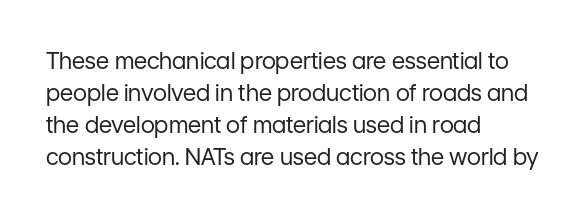
{"italic": "no", "bold": "no", "underline": "no", "align": "left", "line_spacing": "normal", "line_spacing_ratio": 1.39, "letter_spacing": "normal", "letter_spacing_em": 0.0, "glyph_px": 23}
